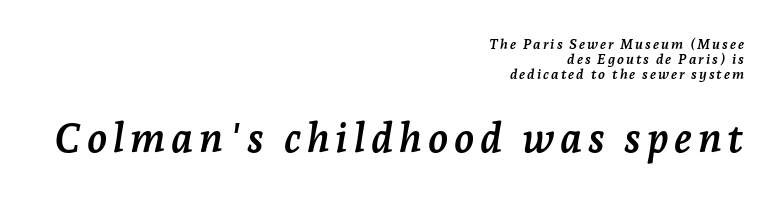
Q: Is the text bold? A: Yes.
Q: Is the text italic (slanted)? A: Yes, it leans right by about 7 degrees.
Q: Is the typeface a serif or a sans-serif typeface? A: Serif.
Q: Is the text underlined? A: No.
Q: How is the paragraph aligned? A: Right-aligned.
Q: Is the spacing between lines tight, normal or loose? A: Tight.
Q: Which block of text is set in a larger size, the first (top) or the second (bottom)? A: The second (bottom) one.
Q: Width (condensed, normal, or wide)? A: Normal.
Q: Stroke contrast? A: Low.
Q: x-height? A: Medium.
Q: Monospaced? A: No.
